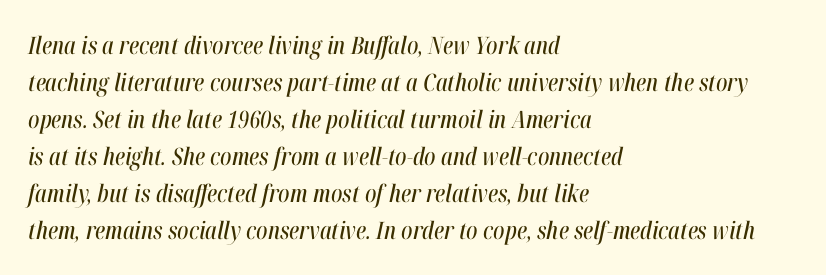
Q: Is the text italic (slanted)? A: Yes, it leans right by about 12 degrees.
Q: Is the text underlined? A: No.
Q: How is the paragraph aligned? A: Left-aligned.
Q: Is the spacing between letters normal or unusually wide? A: Normal.
Q: Is the spacing between lines tight, normal or loose? A: Normal.
